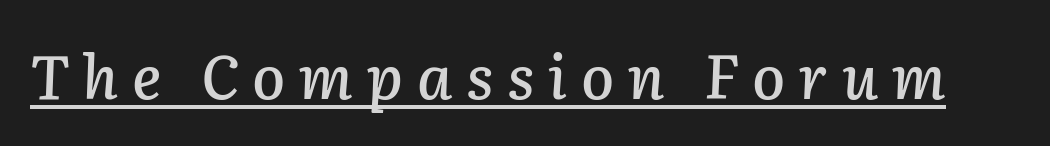
Q: Is the text italic (slanted)? A: Yes, it leans right by about 2 degrees.
Q: Is the text underlined? A: Yes.
Q: Is the spacing between letters normal or unusually wide? A: Unusually wide.
Q: Width (condensed, normal, or wide)? A: Normal.
Q: Stroke contrast? A: Low.
Q: x-height? A: Medium.
Q: Monospaced? A: No.
